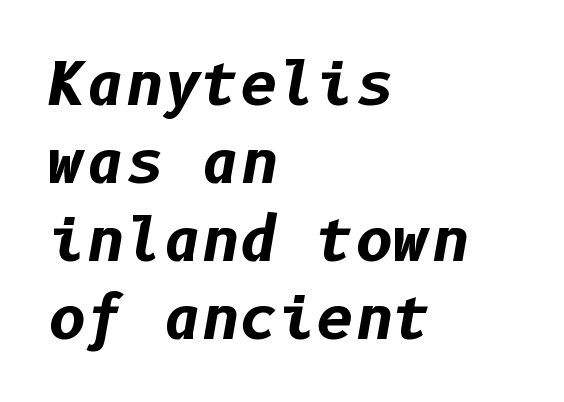
{"italic": "yes", "lean": "right", "slant_degrees": 10, "bold": "yes", "weight": "bold", "width": "normal", "stroke_contrast": "low", "x_height": "medium", "underline": "no", "align": "left", "line_spacing": "normal", "line_spacing_ratio": 1.32, "letter_spacing": "normal", "letter_spacing_em": 0.0, "glyph_px": 59}
